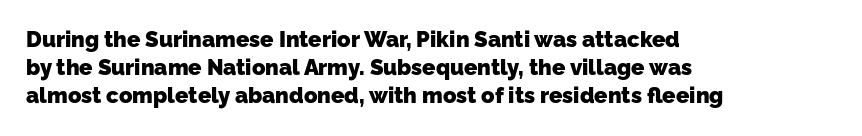
The image shows 22 px bold type; set left-aligned, normal line spacing (1.28x), normal letter spacing, not underlined.
